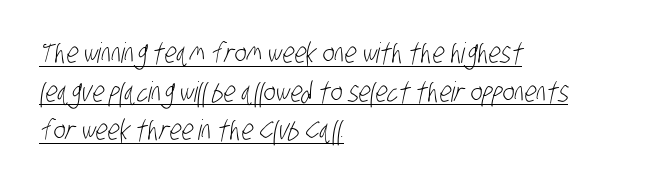
{"serif": "no", "bold": "no", "weight": "light", "width": "condensed", "stroke_contrast": "low", "x_height": "large", "monospaced": "no", "underline": "yes", "align": "left", "line_spacing": "normal", "line_spacing_ratio": 1.38, "letter_spacing": "normal", "letter_spacing_em": 0.0, "glyph_px": 28}
